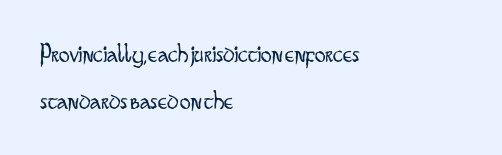
Q: Is the text bold? A: No.
Q: Is the text italic (slanted)? A: No, it is upright.
Q: Is the text underlined? A: No.
Q: How is the paragraph aligned? A: Left-aligned.
Q: Is the spacing between letters normal or unusually wide? A: Normal.
